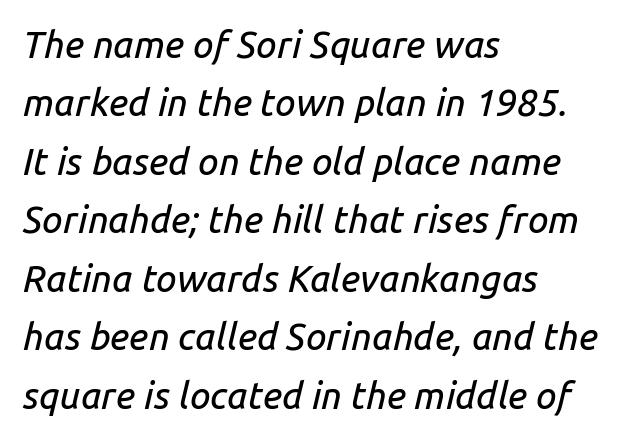
The image shows 37 px text type, italic (leaning right); set left-aligned, normal line spacing (1.58x), normal letter spacing, not underlined; low stroke contrast and a medium x-height.
